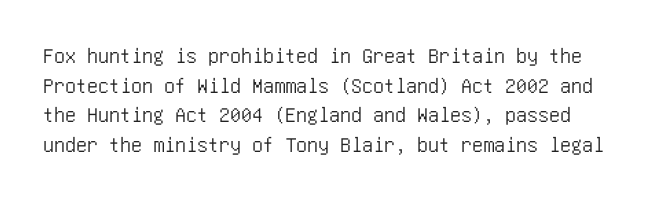
You can tell it's not italic because the verticals are truly vertical. Observe the ordinary spacing: letters are neighbours, not strangers. This block has exactly the height ordinary leading produces. Nobody drew a line under any word here.
